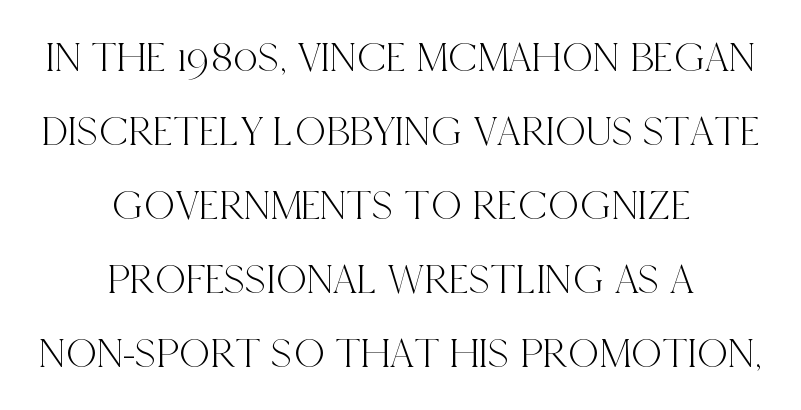
The image shows 43 px condensed serif type, upright; set centered, line spacing 1.72x, normal letter spacing, not underlined; a large x-height.
